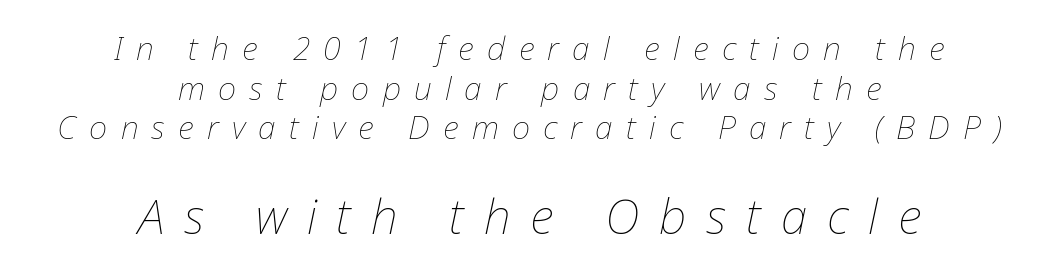
Q: Is the text bold? A: No.
Q: Is the text italic (slanted)? A: Yes, it leans right by about 12 degrees.
Q: Is the text underlined? A: No.
Q: How is the paragraph aligned? A: Centered.
Q: Is the spacing between letters normal or unusually wide? A: Unusually wide.
Q: Which block of text is set in a larger size, the first (top) or the second (bottom)? A: The second (bottom) one.
Q: Width (condensed, normal, or wide)? A: Normal.
Q: Stroke contrast? A: Low.
Q: x-height? A: Medium.
Q: Monospaced? A: No.
